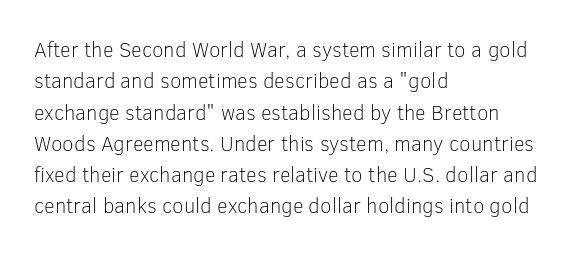
{"italic": "no", "bold": "no", "underline": "no", "align": "left", "line_spacing": "normal", "line_spacing_ratio": 1.49, "letter_spacing": "normal", "letter_spacing_em": 0.0, "glyph_px": 21}
